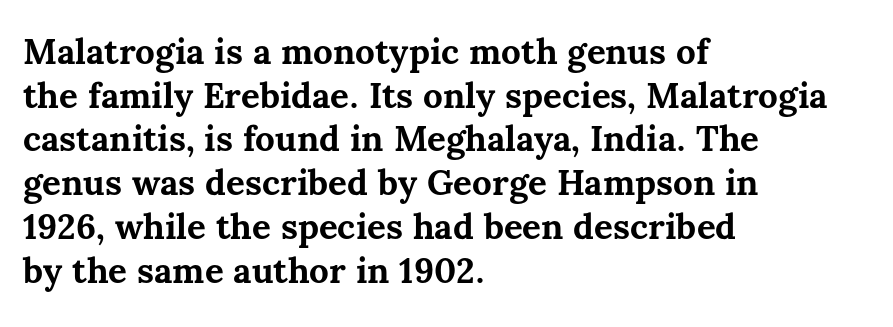
The image shows 35 px bold type, upright; set left-aligned, normal line spacing (1.25x), normal letter spacing, not underlined; medium stroke contrast and a medium x-height.
